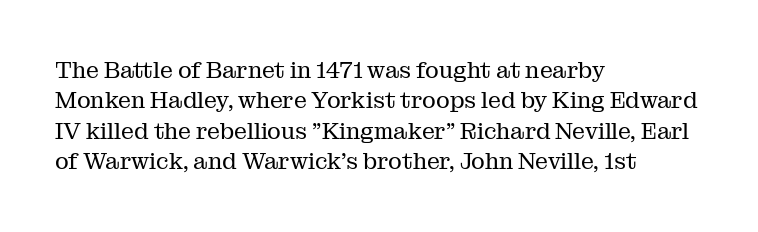
Q: Is the text bold? A: No.
Q: Is the text italic (slanted)? A: No, it is upright.
Q: Is the text underlined? A: No.
Q: How is the paragraph aligned? A: Left-aligned.
Q: Is the spacing between letters normal or unusually wide? A: Normal.
Q: Is the spacing between lines tight, normal or loose? A: Normal.
